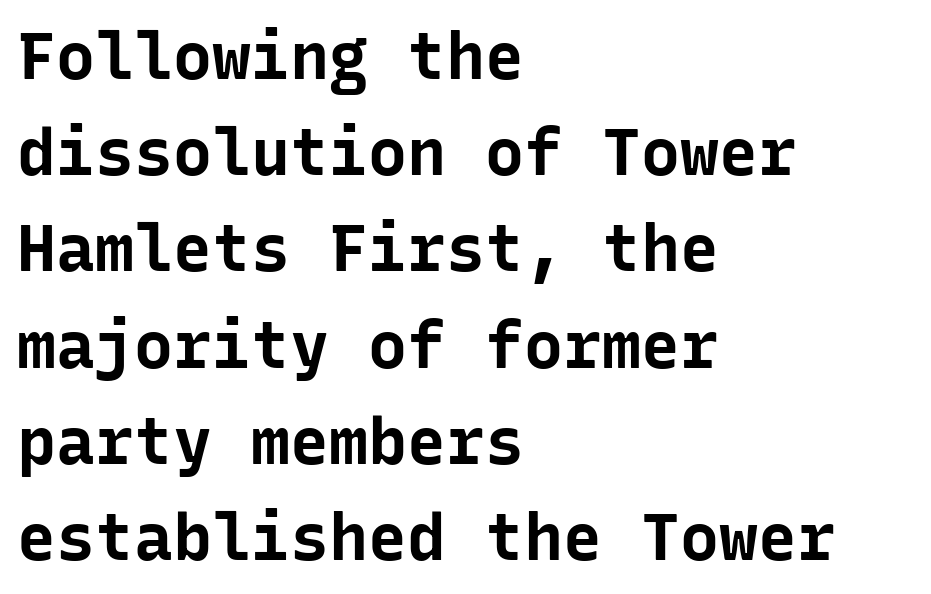
The line texture is even and compact thanks to regular tracking. Notice how the passage keeps a crisp vertical edge on the left only. The specimen reads as upright at a glance. This is sans-serif lettering, the kind often seen on screens and signage.
